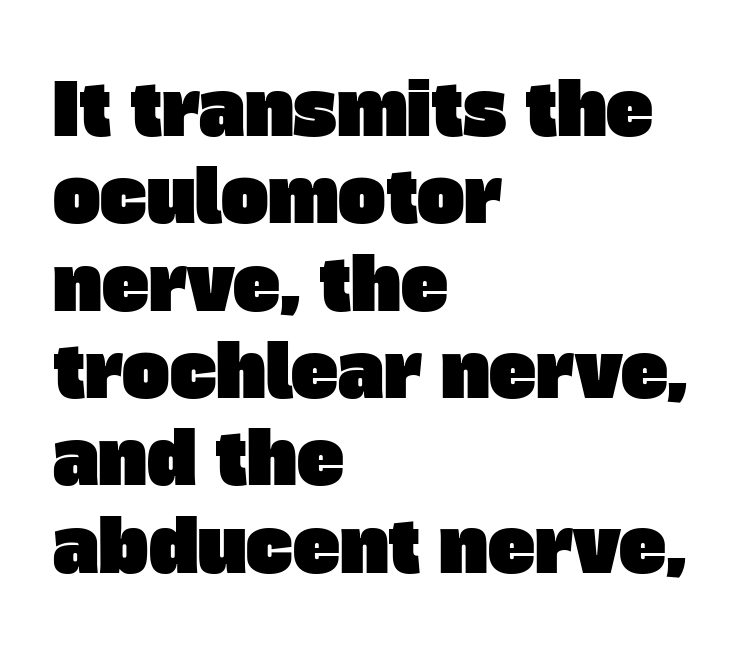
The image shows 71 px sans-serif type; set left-aligned, line spacing 1.23x, normal letter spacing, not underlined; low stroke contrast and a large x-height.
